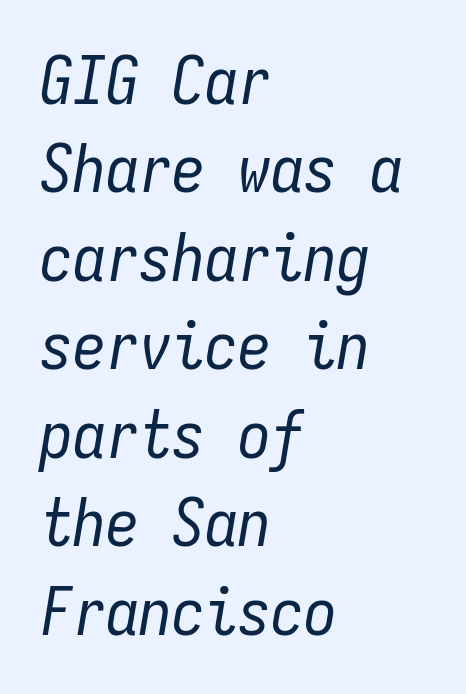
Q: Is the text bold? A: No.
Q: Is the text italic (slanted)? A: Yes, it leans right by about 9 degrees.
Q: Is the text underlined? A: No.
Q: How is the paragraph aligned? A: Left-aligned.
Q: Is the spacing between letters normal or unusually wide? A: Normal.
Q: Is the spacing between lines tight, normal or loose? A: Normal.
Q: Width (condensed, normal, or wide)? A: Condensed.
Q: Stroke contrast? A: Low.
Q: x-height? A: Medium.
Q: Monospaced? A: Yes.
